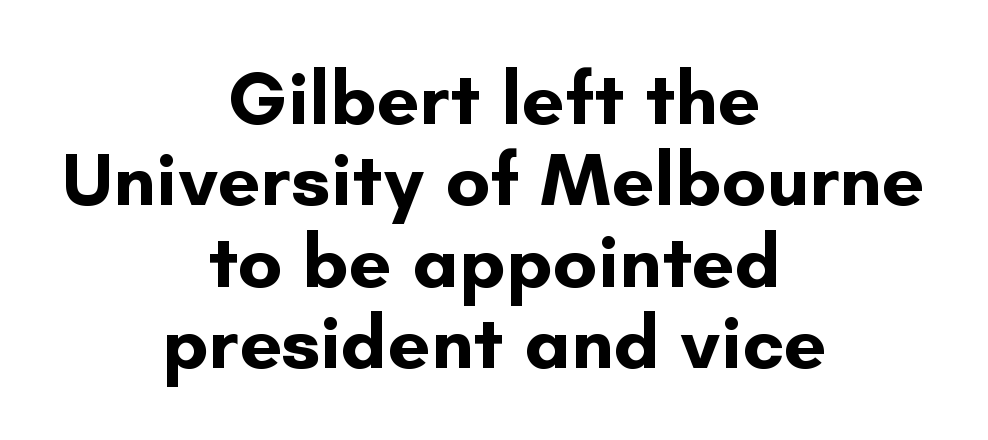
Typeset on center — no edge is straight. Thick stems and heavy bowls — unmistakably bold. Observe the absence of serifs on each vertical stroke in this sample. Letters rest on an invisible, unmarked baseline.
